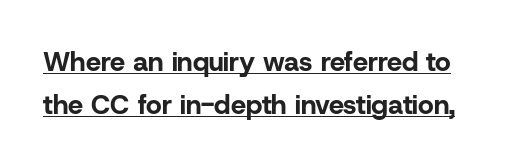
{"italic": "no", "bold": "yes", "underline": "yes", "line_spacing": "normal", "line_spacing_ratio": 1.59, "letter_spacing": "normal", "letter_spacing_em": 0.0, "glyph_px": 27}
